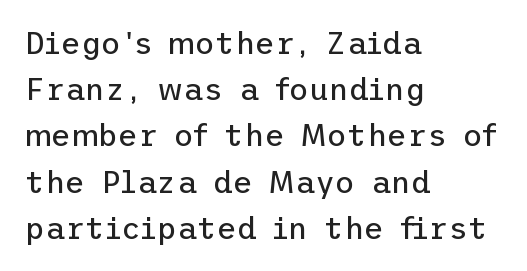
{"serif": "no", "italic": "no", "bold": "no", "weight": "regular", "width": "normal", "stroke_contrast": "low", "x_height": "medium", "underline": "no", "align": "left", "line_spacing": "normal", "line_spacing_ratio": 1.49, "letter_spacing": "normal", "letter_spacing_em": 0.0, "glyph_px": 31}
